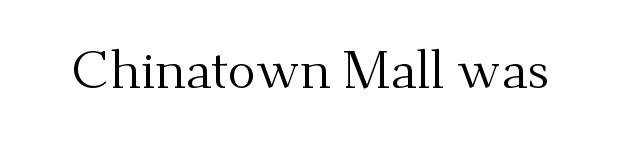
Glyph-to-glyph distance matches everyday printed text. Does the lettering tilt? It doesn't — this is upright. Font category for this specimen: serif. Think of a printed novel: that variable character pitch is what you see here.
